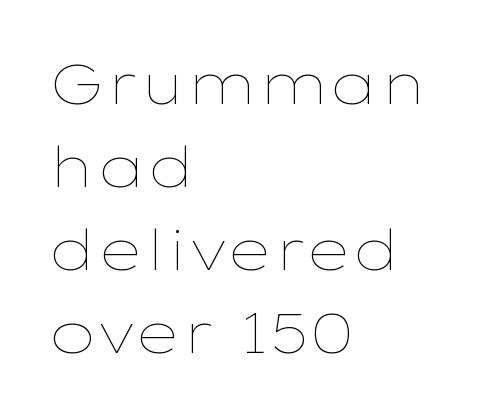
Note the varied advance widths — an 'i' is clearly narrower than an 'm'. Compared with typical paragraphs, the rows here are spaced about the same. The typography opts for an upright posture over an oblique one. Nothing unusual about the tracking: characters are spaced as the font intends. The strokes carry an ordinary text weight at most.
